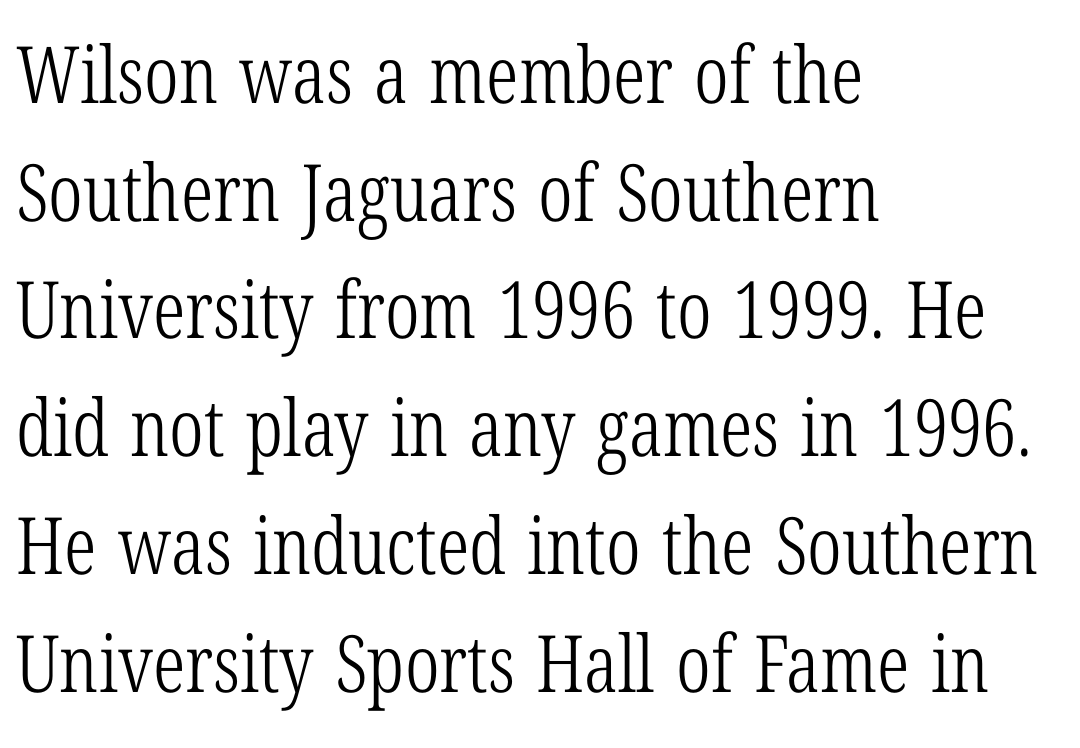
{"serif": "yes", "italic": "no", "bold": "no", "weight": "light", "width": "condensed", "stroke_contrast": "low", "x_height": "medium", "monospaced": "no", "underline": "no", "align": "left", "line_spacing": "normal", "line_spacing_ratio": 1.49, "letter_spacing": "normal", "letter_spacing_em": 0.0, "glyph_px": 79}
